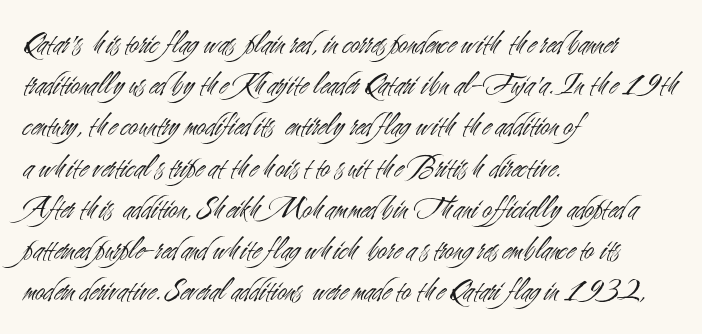
The image shows 33 px light, condensed sans-serif type; set left-aligned, normal line spacing (1.25x), normal letter spacing, not underlined; medium stroke contrast and a small x-height.
